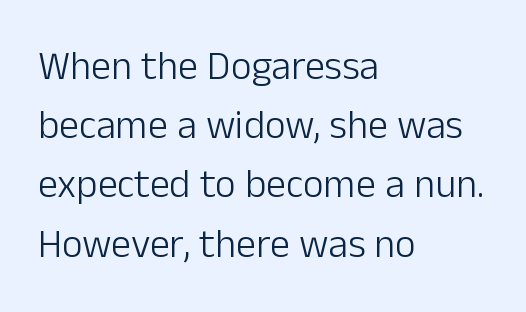
Rule under the text: the space is simply empty. Normally led — the rows are evenly, conventionally spaced. All the whitespace from short lines collects on the right. Font category for this specimen: sans-serif.
